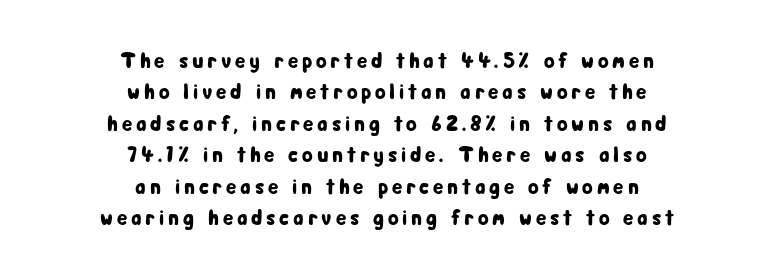
The image shows 22 px text type, upright; set centered, normal line spacing (1.43x), not underlined.
